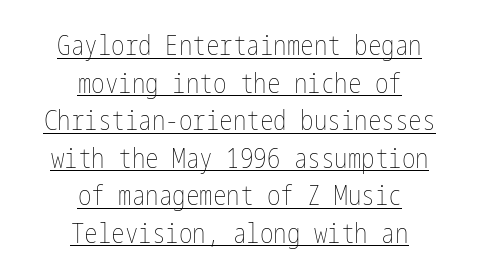
A typesetter would call this zero additional tracking. This block has exactly the height ordinary leading produces. The rendering uses the underline text-decoration. Layout note: lines centered. Is there any slant? The stems are plumb. The font is comparable to plain body text, perhaps lighter.
